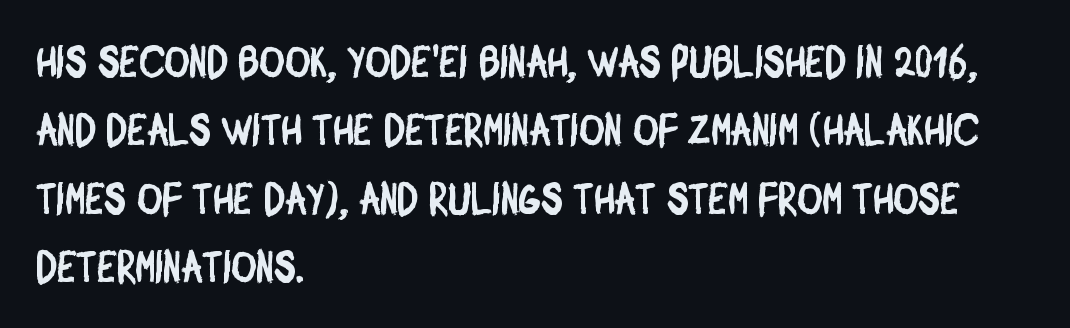
Q: Is the typeface a serif or a sans-serif typeface? A: Sans-serif.
Q: Is the text underlined? A: No.
Q: How is the paragraph aligned? A: Left-aligned.
Q: Is the spacing between letters normal or unusually wide? A: Normal.
Q: Is the spacing between lines tight, normal or loose? A: Normal.
Q: Width (condensed, normal, or wide)? A: Condensed.
Q: Stroke contrast? A: Low.
Q: x-height? A: Large.
Q: Monospaced? A: No.
